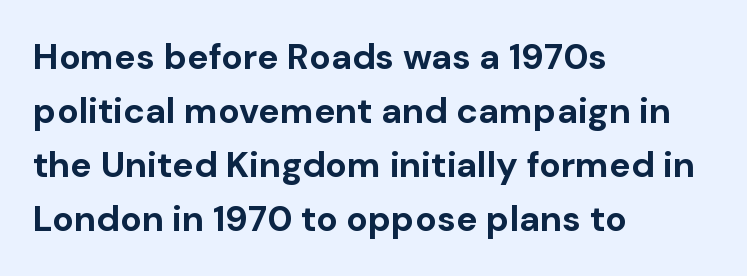
Q: Is the text bold? A: Yes.
Q: Is the text italic (slanted)? A: No, it is upright.
Q: Is the typeface a serif or a sans-serif typeface? A: Sans-serif.
Q: Is the text underlined? A: No.
Q: How is the paragraph aligned? A: Left-aligned.
Q: Is the spacing between letters normal or unusually wide? A: Normal.
Q: Is the spacing between lines tight, normal or loose? A: Normal.
Q: Width (condensed, normal, or wide)? A: Normal.
Q: Stroke contrast? A: Low.
Q: x-height? A: Medium.
Q: Monospaced? A: No.
